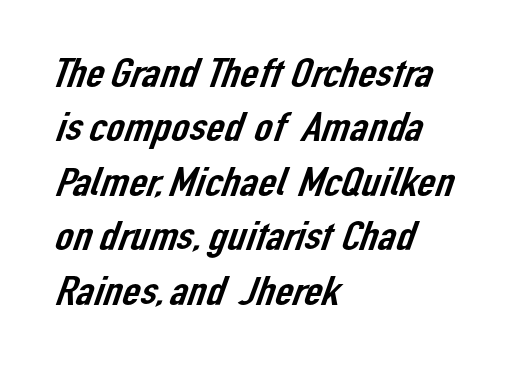
Students, observe: this is what conventionally led text looks like. Descenders are the only things crossing below the line. The line texture is even and compact thanks to regular tracking. These lines are composed in type without serifs. You could not count columns in this text — the font is proportionally spaced.
